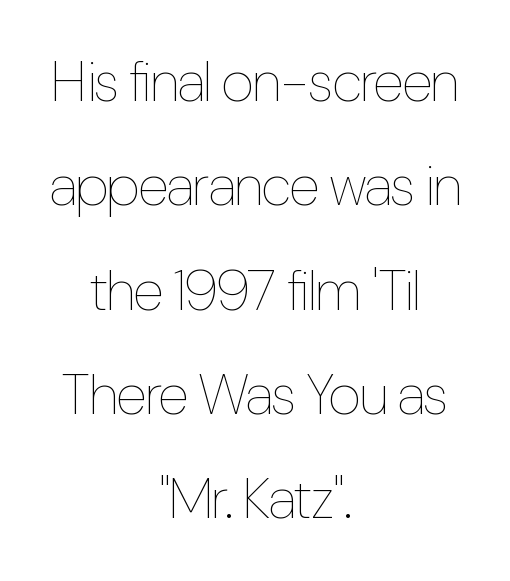
The image shows 57 px thin, condensed type, upright; set centered, line spacing 1.83x, normal letter spacing, not underlined; low stroke contrast and a medium x-height.
